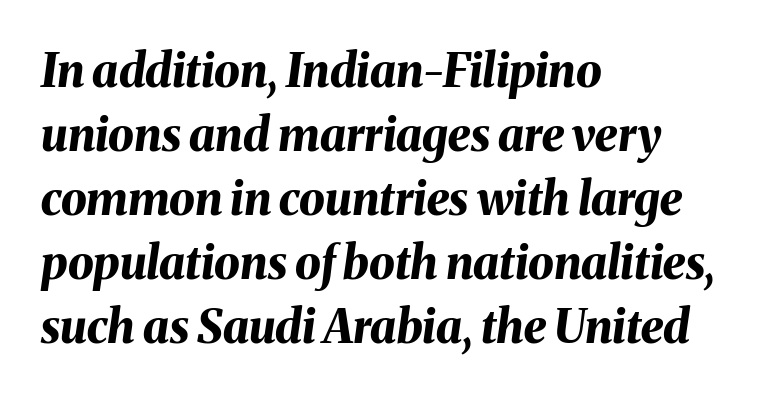
{"italic": "yes", "lean": "right", "slant_degrees": 8, "bold": "yes", "weight": "bold", "width": "normal", "stroke_contrast": "medium", "x_height": "medium", "monospaced": "no", "underline": "no", "align": "left", "line_spacing": "normal", "line_spacing_ratio": 1.39, "letter_spacing": "normal", "letter_spacing_em": 0.0, "glyph_px": 46}
